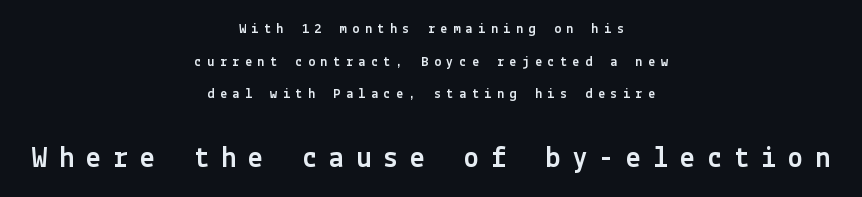
The zone under the glyphs is completely vacant. Is the lower block the larger one? Yes — the lower block carries the bigger type. Someone cranked the tracking dial way up on this one. If you folded the block vertically in half, each line would mirror itself in length.
